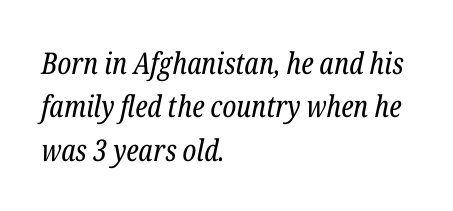
The image shows 30 px regular-weight, condensed serif type, italic (leaning right); set left-aligned, normal line spacing (1.45x), normal letter spacing, not underlined; low stroke contrast and a medium x-height.
